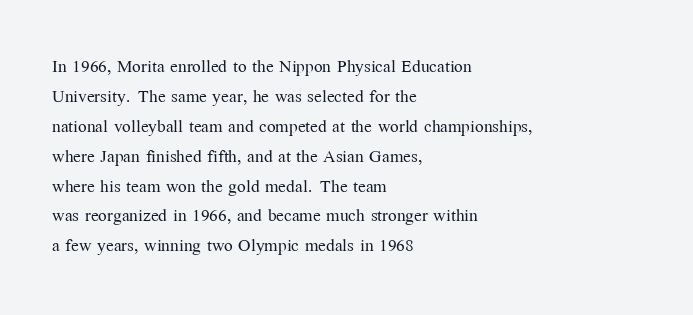
The lines are quadded left. The font sits on the lighter half of the weight spectrum, regular included. Tracking here is standard; glyphs follow each other at the usual distance. Italic? Not at all — the glyphs are vertical. Rule under the text: the space is simply empty.
